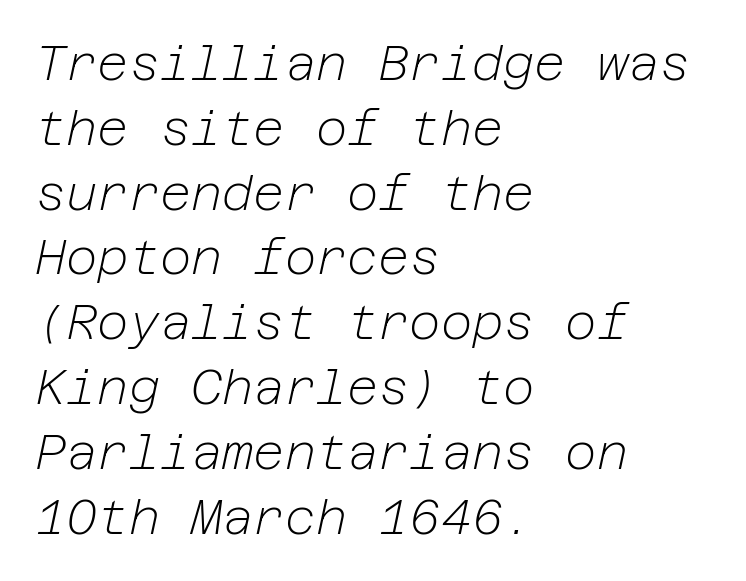
Q: Is the text bold? A: No.
Q: Is the text italic (slanted)? A: Yes, it leans right by about 12 degrees.
Q: Is the text underlined? A: No.
Q: How is the paragraph aligned? A: Left-aligned.
Q: Is the spacing between letters normal or unusually wide? A: Normal.
Q: Is the spacing between lines tight, normal or loose? A: Normal.
Q: Width (condensed, normal, or wide)? A: Normal.
Q: Stroke contrast? A: Low.
Q: x-height? A: Medium.
